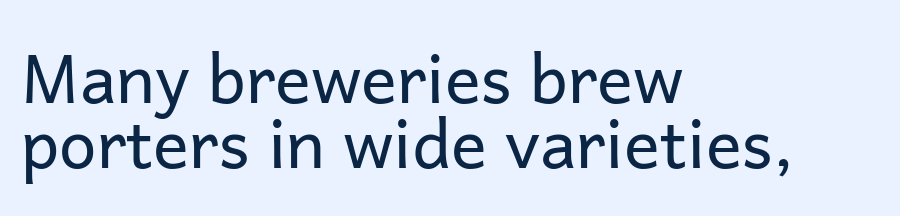
{"serif": "no", "italic": "no", "bold": "no", "weight": "regular", "width": "normal", "stroke_contrast": "low", "x_height": "medium", "monospaced": "no", "underline": "no", "align": "left", "line_spacing": "tight", "line_spacing_ratio": 0.97, "letter_spacing": "normal", "letter_spacing_em": 0.0, "glyph_px": 67}
